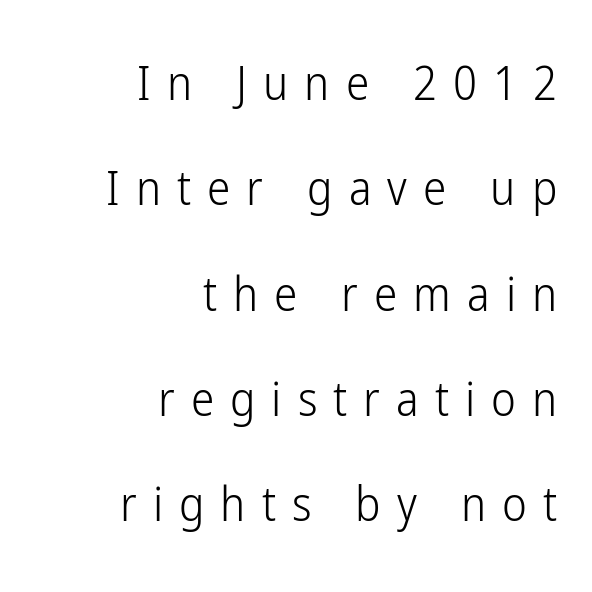
Q: Is the text bold? A: No.
Q: Is the text italic (slanted)? A: No, it is upright.
Q: Is the typeface a serif or a sans-serif typeface? A: Sans-serif.
Q: Is the text underlined? A: No.
Q: How is the paragraph aligned? A: Right-aligned.
Q: Is the spacing between letters normal or unusually wide? A: Unusually wide.
Q: Is the spacing between lines tight, normal or loose? A: Loose.
Q: Width (condensed, normal, or wide)? A: Condensed.
Q: Stroke contrast? A: Low.
Q: x-height? A: Medium.
Q: Monospaced? A: No.
